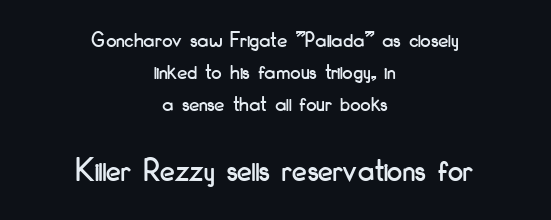
Q: Is the text italic (slanted)? A: No, it is upright.
Q: Is the typeface a serif or a sans-serif typeface? A: Sans-serif.
Q: Is the text underlined? A: No.
Q: How is the paragraph aligned? A: Centered.
Q: Is the spacing between letters normal or unusually wide? A: Normal.
Q: Is the spacing between lines tight, normal or loose? A: Normal.
Q: Which block of text is set in a larger size, the first (top) or the second (bottom)? A: The second (bottom) one.
Q: Width (condensed, normal, or wide)? A: Condensed.
Q: Stroke contrast? A: Low.
Q: x-height? A: Small.
Q: Monospaced? A: No.
